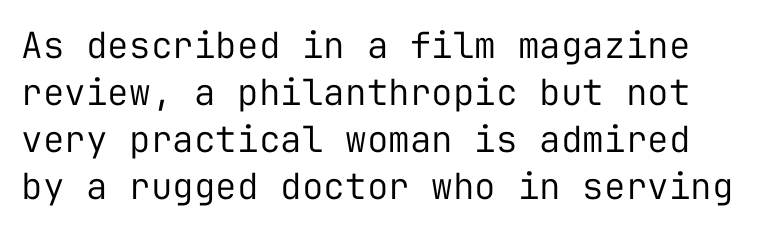
Stroke thickness stays within the range of a standard reading face or lighter. Do the letters lean? They stand straight. These lines keep a tight, regular rhythm from letter to letter. The text was rendered using a sans face with plain stroke endings.
